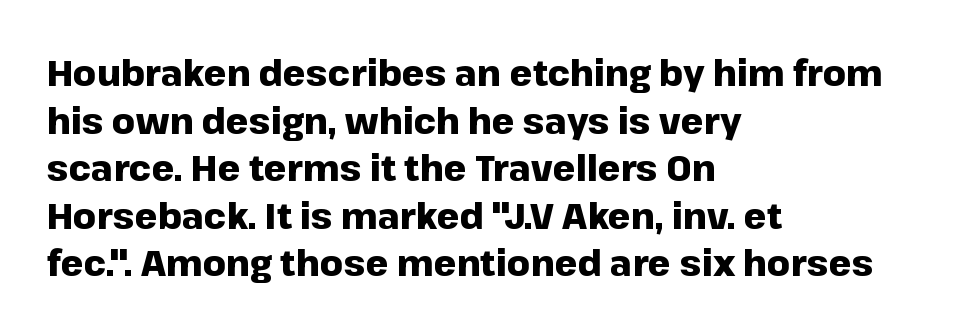
Nothing sits at the stroke ends, so this counts as sans-serif. Horizontal alignment here is leftward, the default for most running prose. Words appear dense and cohesive because spacing is normal. On the weight axis this lands at bold, roughly 700. Looks like regular typesetting: each glyph gets only the width it needs. You can tell it's not italic because the verticals are truly vertical.
